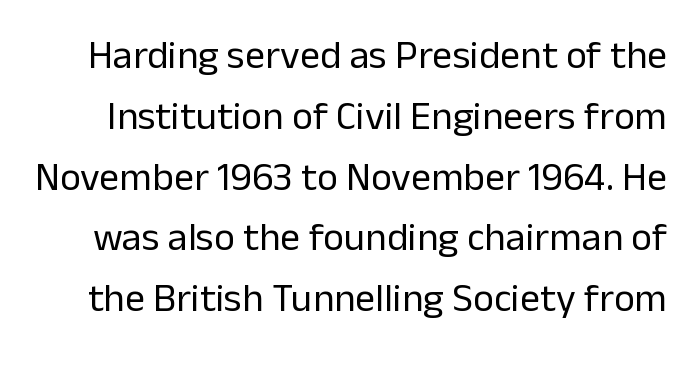
The font's upright variant was chosen for this text. The letters carry no serifs — their stems end cleanly without finishing strokes. These lines are rendered in a variable-pitch font. Nobody drew a line under any word here. Here the glyphs are tracked normally, forming tight word shapes.
